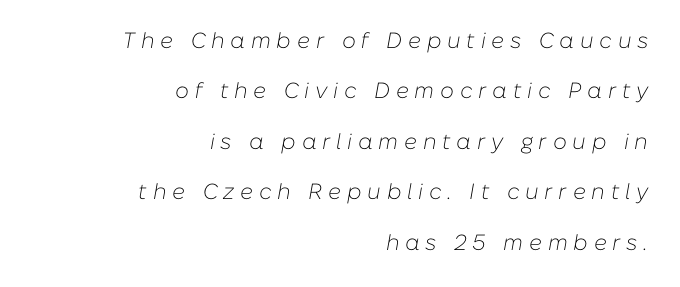
Quick note: italic. The cut favours lightness, reaching ordinary text weight at its darkest. Check the space under the baseline: it is left empty. Notice how the passage keeps a crisp vertical edge on the right only.
